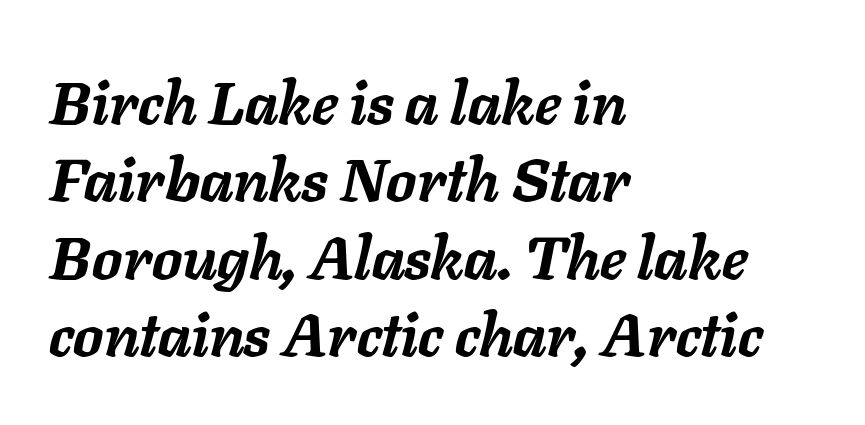
The image shows 60 px semibold type, italic (leaning right); set left-aligned, normal line spacing (1.29x), normal letter spacing, not underlined; low stroke contrast and a medium x-height.
